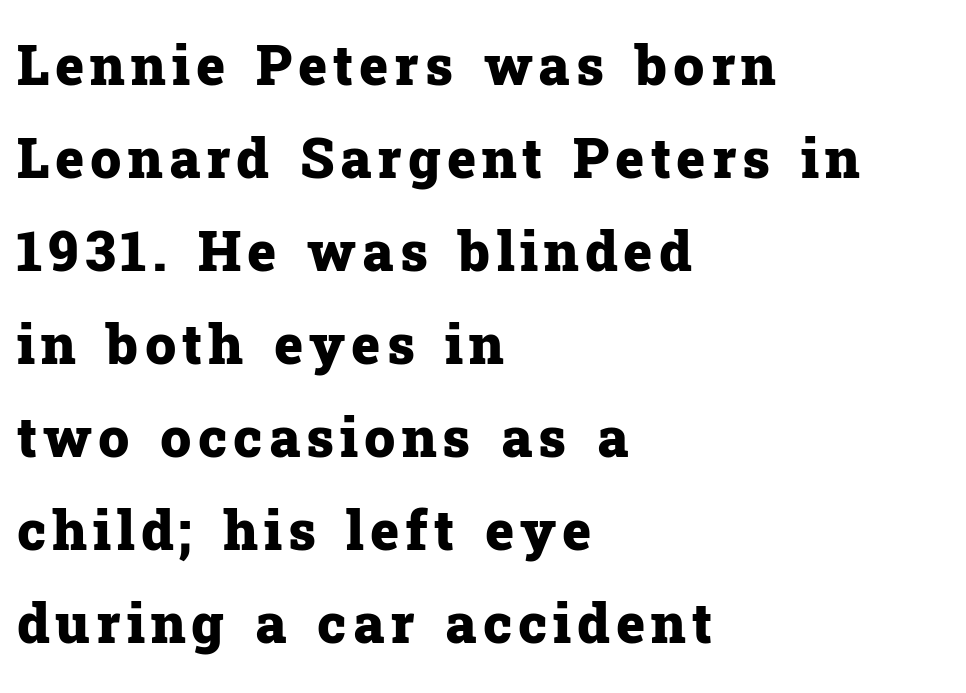
Q: Is the text bold? A: Yes.
Q: Is the text italic (slanted)? A: No, it is upright.
Q: Is the typeface a serif or a sans-serif typeface? A: Serif.
Q: Is the text underlined? A: No.
Q: How is the paragraph aligned? A: Left-aligned.
Q: Is the spacing between lines tight, normal or loose? A: Normal.
Q: Width (condensed, normal, or wide)? A: Normal.
Q: Stroke contrast? A: Low.
Q: x-height? A: Medium.
Q: Monospaced? A: No.
